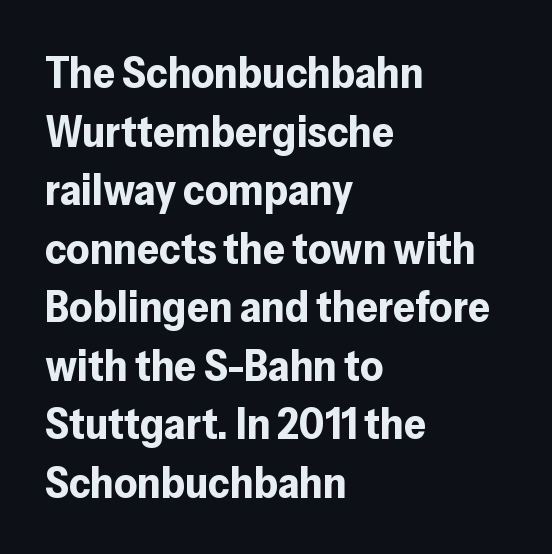
{"serif": "no", "italic": "no", "bold": "yes", "weight": "bold", "width": "normal", "stroke_contrast": "low", "x_height": "medium", "monospaced": "no", "underline": "no", "align": "left", "line_spacing": "normal", "line_spacing_ratio": 1.33, "letter_spacing": "normal", "letter_spacing_em": 0.0, "glyph_px": 44}
